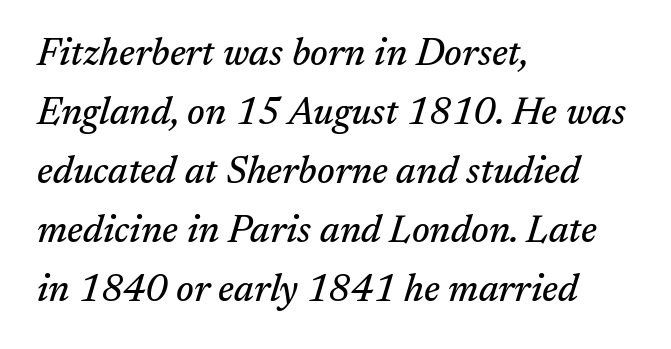
{"serif": "yes", "italic": "yes", "lean": "right", "slant_degrees": 17, "width": "normal", "stroke_contrast": "medium", "x_height": "medium", "monospaced": "no", "underline": "no", "align": "left", "line_spacing": "normal", "line_spacing_ratio": 1.55, "letter_spacing": "normal", "letter_spacing_em": 0.0, "glyph_px": 38}
